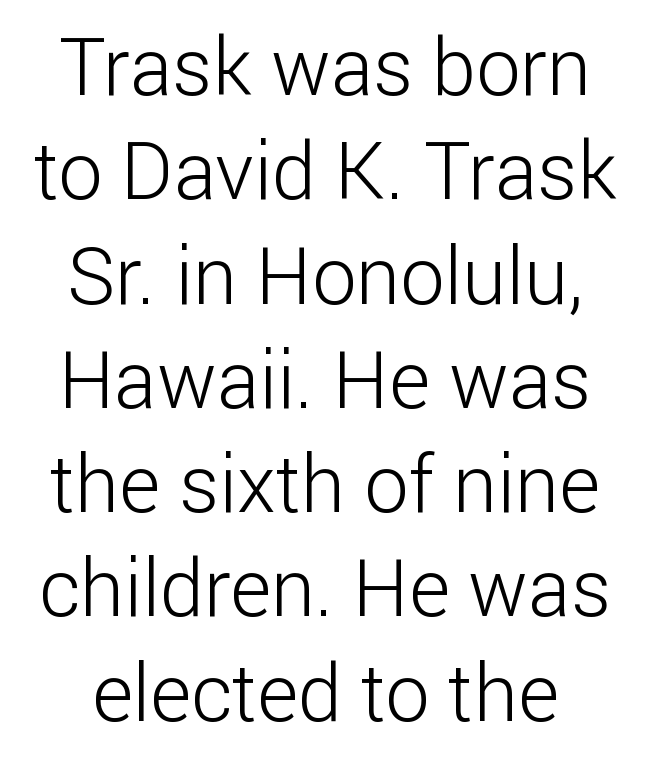
The image shows 79 px light sans-serif type, upright; set centered, normal line spacing (1.32x), normal letter spacing, not underlined; low stroke contrast and a medium x-height.
